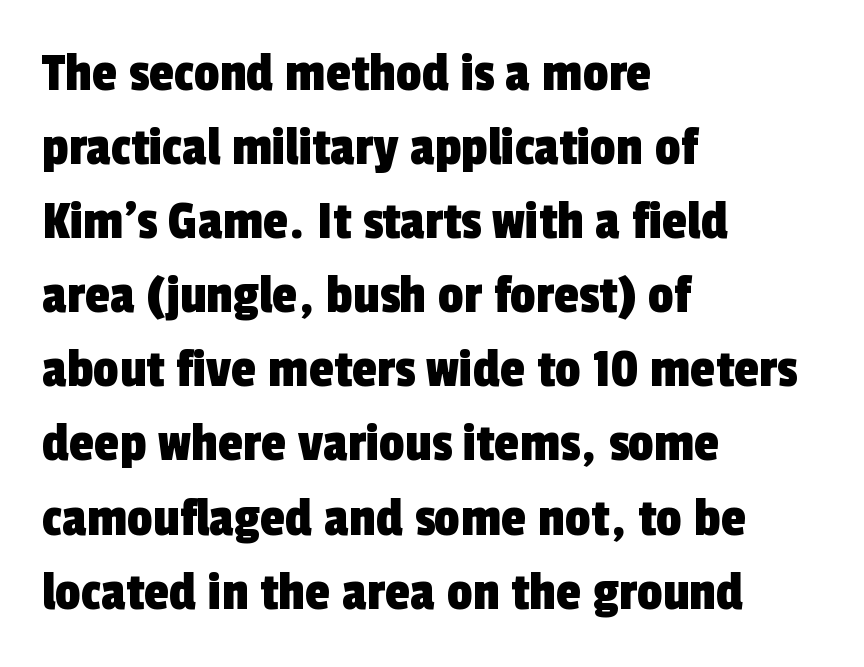
The image shows 57 px condensed sans-serif type; set left-aligned, normal line spacing (1.3x), normal letter spacing, not underlined; a medium x-height.
